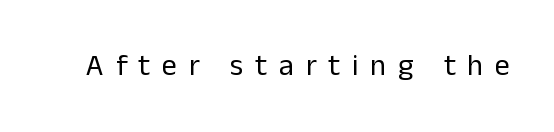
The lettering stays uniformly vertical, giving the passage a roman look. Letterform terminals end flat and unadorned throughout the passage. This sample has the flowing, uneven cadence of proportional lettering. Does extra space separate the letters? Yes, quite a lot of it. Check the space under the baseline: it is left empty. Stroke thickness stays within the range of a standard reading face or lighter.
